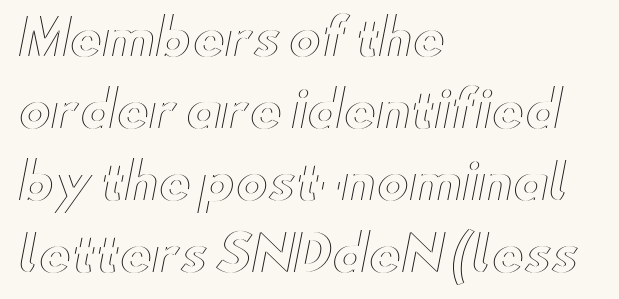
There is no visible air inserted between adjacent glyphs. Layout note: lines flush left. The letters advance in unequal steps, a hallmark of proportional type. Is there much room between lines? A standard amount, neither cramped nor airy. The glyphs are unaccompanied by any horizontal stroke below them.
